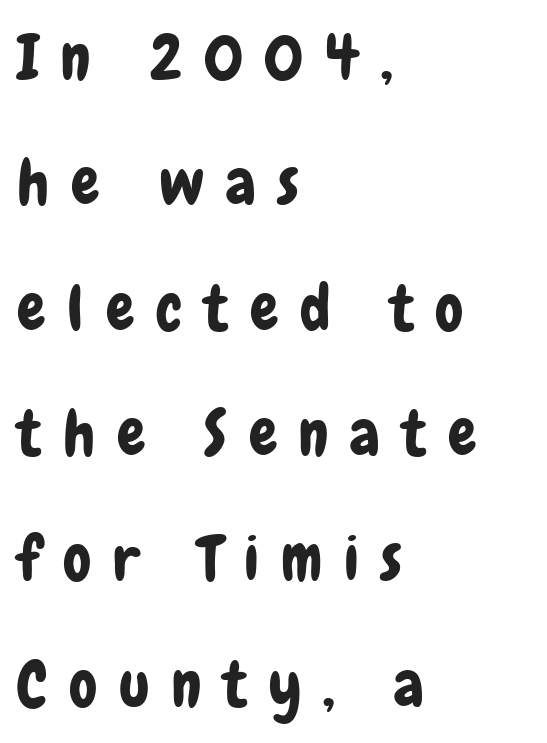
Q: Is the text italic (slanted)? A: No, it is upright.
Q: Is the typeface a serif or a sans-serif typeface? A: Sans-serif.
Q: Is the text underlined? A: No.
Q: How is the paragraph aligned? A: Left-aligned.
Q: Is the spacing between letters normal or unusually wide? A: Unusually wide.
Q: Is the spacing between lines tight, normal or loose? A: Loose.
Q: Width (condensed, normal, or wide)? A: Condensed.
Q: Stroke contrast? A: Low.
Q: x-height? A: Medium.
Q: Monospaced? A: No.
